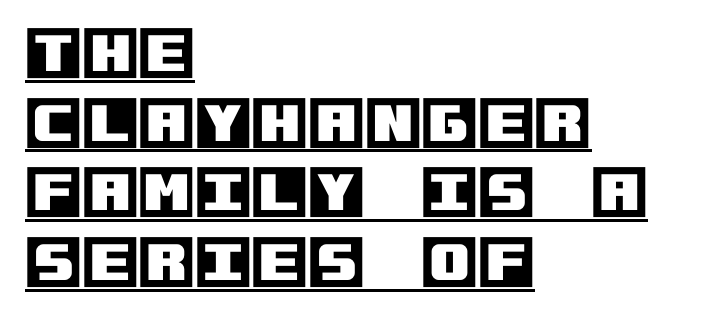
The lettering holds an erect, upright posture throughout. All the whitespace from short lines collects on the right. Quick note: underline on. Letter spacing: default.
